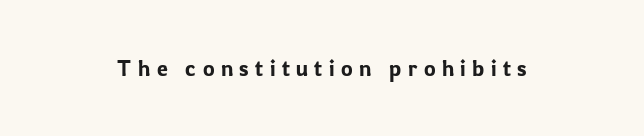
The image shows 22 px text type, upright; set unusually wide letter spacing (+0.29 em), not underlined.
